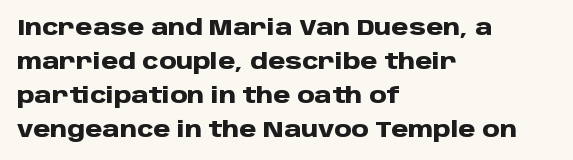
The lettering holds an erect, upright posture throughout. No word sits above an underline. Thick stems and heavy bowls — unmistakably bold. How are the letters spaced? Ordinarily, with no added tracking. Line beginnings align vertically; line endings do not.
